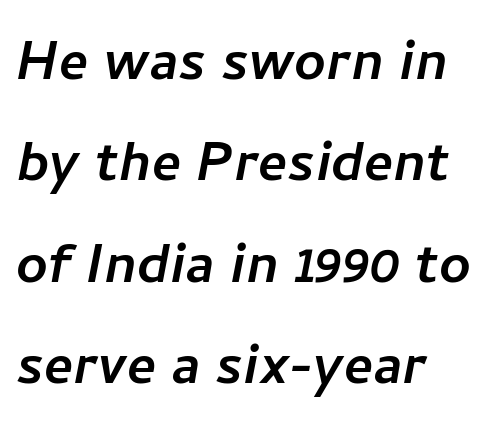
This sample has the flowing, uneven cadence of proportional lettering. Lines of text with bare space underneath. Observe the ordinary spacing: letters are neighbours, not strangers. Normally led — the rows are evenly, conventionally spaced. A student would call this left alignment; a typographer would say flush left, rag right. The typeface chosen for these lines omits serifs.
